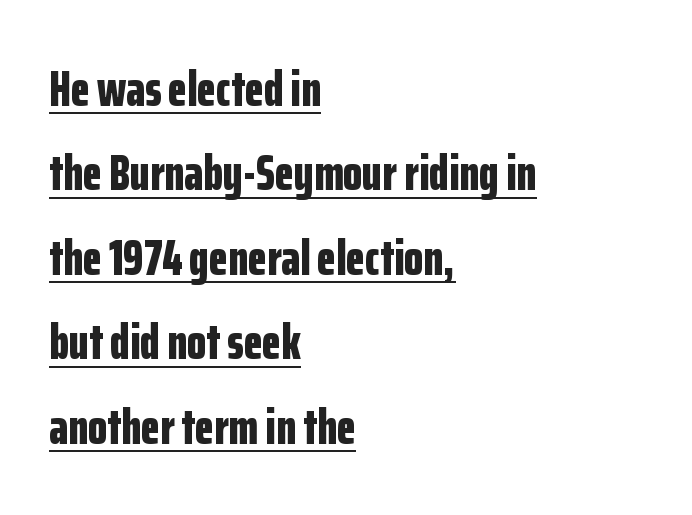
Unlike italic type, these characters show no tilt at all. Leftover space on each line is placed entirely after the last word. To sum up the face: it is a sans, with no serifs. Character widths vary here, with narrow letters taking less room than wide ones. Its strokes are broad and dark, the hallmark of bold type.
